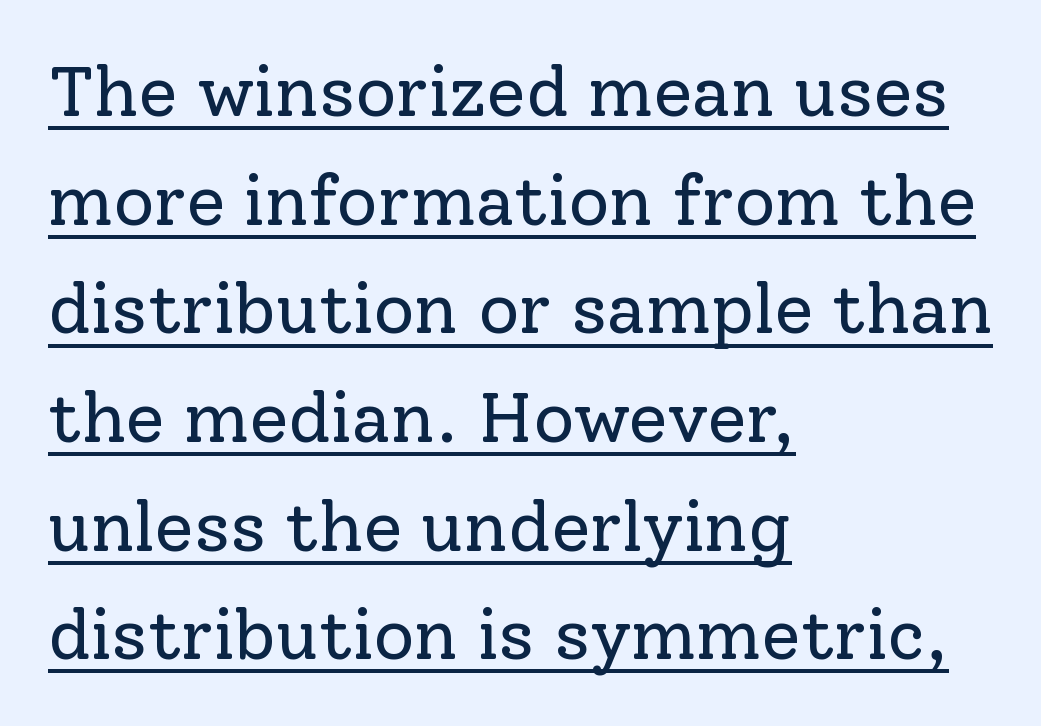
The image shows 71 px regular-weight serif type, upright; set left-aligned, normal line spacing (1.53x), normal letter spacing, underlined; low stroke contrast and a medium x-height.
